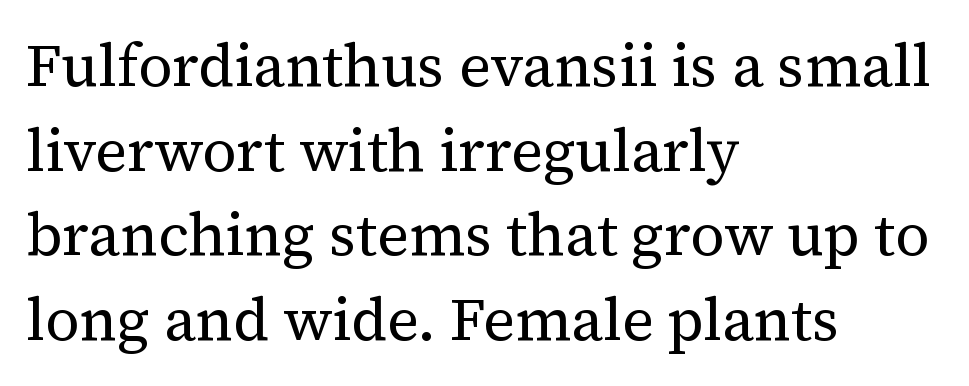
{"serif": "yes", "italic": "no", "bold": "no", "weight": "regular", "width": "normal", "stroke_contrast": "medium", "x_height": "medium", "monospaced": "no", "underline": "no", "align": "left", "line_spacing": "normal", "line_spacing_ratio": 1.41, "letter_spacing": "normal", "letter_spacing_em": 0.0, "glyph_px": 60}
